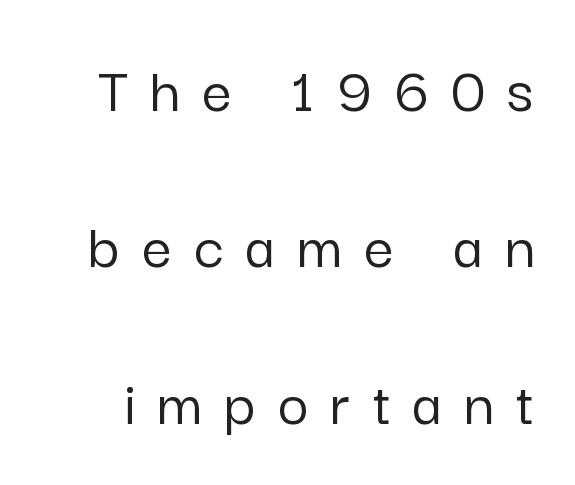
Q: Is the text italic (slanted)? A: No, it is upright.
Q: Is the typeface a serif or a sans-serif typeface? A: Sans-serif.
Q: Is the text underlined? A: No.
Q: Is the spacing between letters normal or unusually wide? A: Unusually wide.
Q: Is the spacing between lines tight, normal or loose? A: Loose.
Q: Width (condensed, normal, or wide)? A: Normal.
Q: Stroke contrast? A: Low.
Q: x-height? A: Medium.
Q: Monospaced? A: No.
